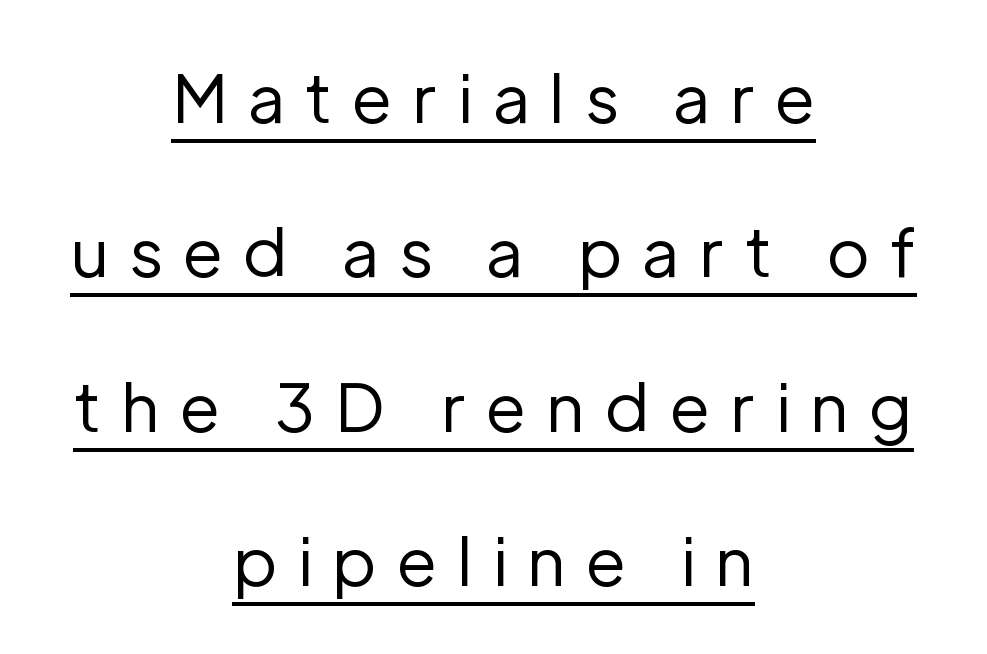
Q: Is the text bold? A: No.
Q: Is the text italic (slanted)? A: No, it is upright.
Q: Is the typeface a serif or a sans-serif typeface? A: Sans-serif.
Q: Is the text underlined? A: Yes.
Q: How is the paragraph aligned? A: Centered.
Q: Is the spacing between letters normal or unusually wide? A: Unusually wide.
Q: Is the spacing between lines tight, normal or loose? A: Loose.
Q: Width (condensed, normal, or wide)? A: Normal.
Q: Stroke contrast? A: Low.
Q: x-height? A: Medium.
Q: Monospaced? A: No.
